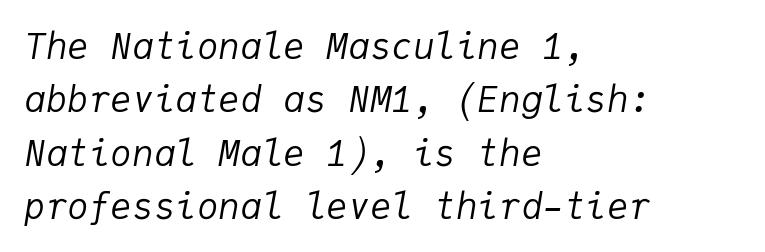
Q: Is the text bold? A: No.
Q: Is the text italic (slanted)? A: Yes, it leans right by about 9 degrees.
Q: Is the text underlined? A: No.
Q: How is the paragraph aligned? A: Left-aligned.
Q: Is the spacing between letters normal or unusually wide? A: Normal.
Q: Is the spacing between lines tight, normal or loose? A: Normal.
Q: Width (condensed, normal, or wide)? A: Normal.
Q: Stroke contrast? A: Low.
Q: x-height? A: Medium.
Q: Monospaced? A: Yes.
